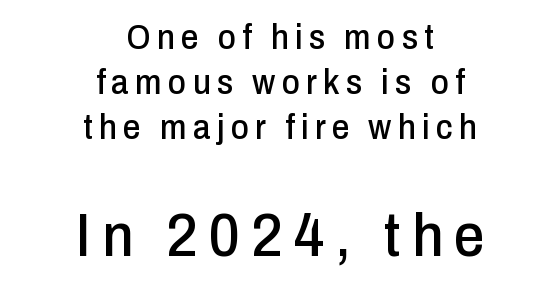
Q: Is the text italic (slanted)? A: No, it is upright.
Q: Is the typeface a serif or a sans-serif typeface? A: Sans-serif.
Q: Is the text underlined? A: No.
Q: How is the paragraph aligned? A: Centered.
Q: Is the spacing between lines tight, normal or loose? A: Normal.
Q: Which block of text is set in a larger size, the first (top) or the second (bottom)? A: The second (bottom) one.
Q: Width (condensed, normal, or wide)? A: Condensed.
Q: Stroke contrast? A: Low.
Q: x-height? A: Medium.
Q: Monospaced? A: No.
